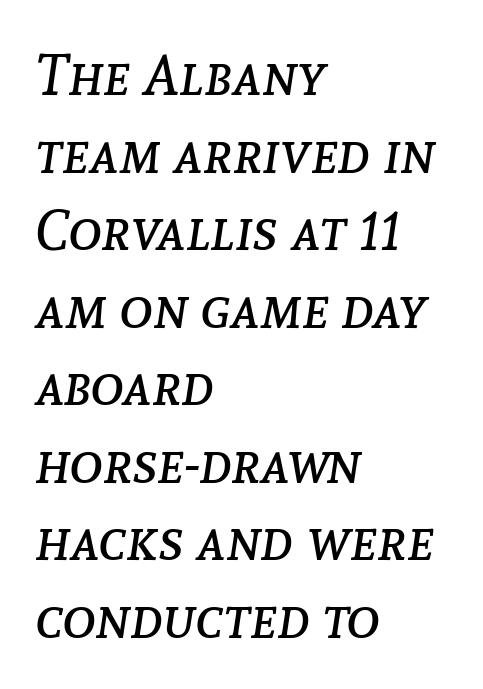
Q: Is the text bold? A: No.
Q: Is the text italic (slanted)? A: Yes, it leans right by about 8 degrees.
Q: Is the text underlined? A: No.
Q: How is the paragraph aligned? A: Left-aligned.
Q: Is the spacing between letters normal or unusually wide? A: Normal.
Q: Is the spacing between lines tight, normal or loose? A: Normal.
Q: Width (condensed, normal, or wide)? A: Normal.
Q: Stroke contrast? A: Low.
Q: x-height? A: Medium.
Q: Monospaced? A: No.
